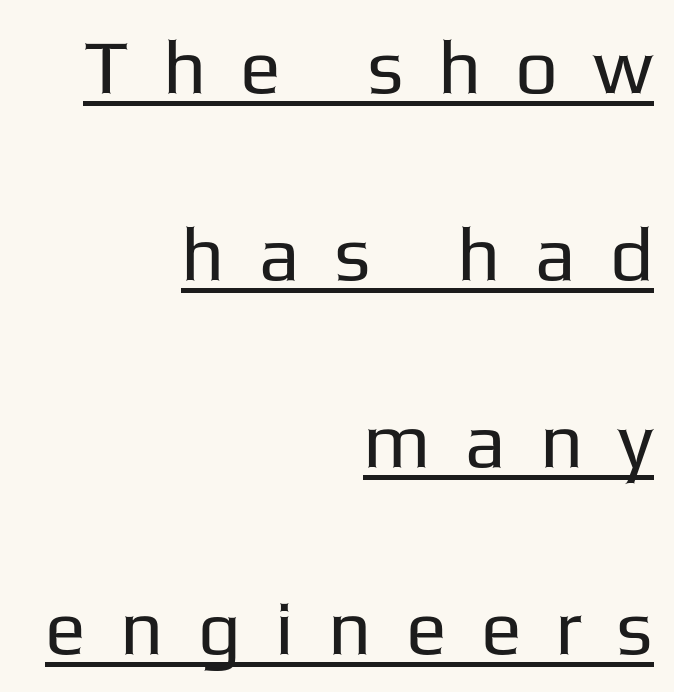
{"serif": "no", "italic": "no", "bold": "no", "weight": "regular", "width": "normal", "stroke_contrast": "low", "x_height": "medium", "monospaced": "no", "underline": "yes", "align": "right", "line_spacing": "loose", "line_spacing_ratio": 2.46, "letter_spacing": "wide", "letter_spacing_em": 0.45, "glyph_px": 76}
